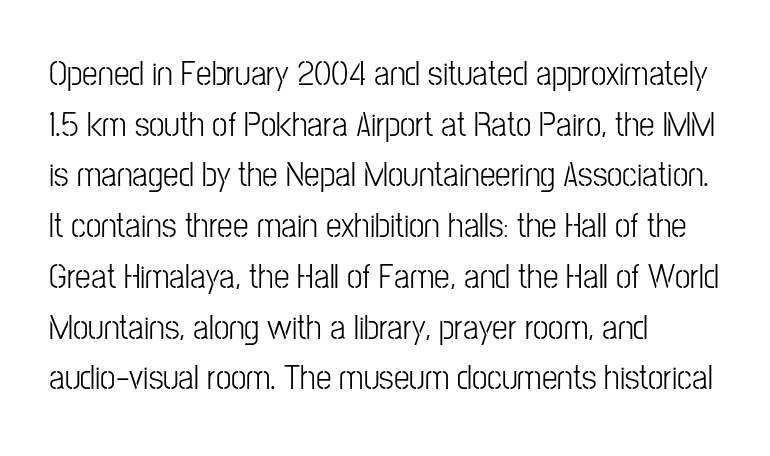
Letter spacing: default. The face looks like a standard text weight, possibly lighter. The lines in this sample share a left origin and differ only in where they stop. The typography opts for an upright posture over an oblique one. Quick note: underline off. The characters display no serif detailing; their extremities are plain.
